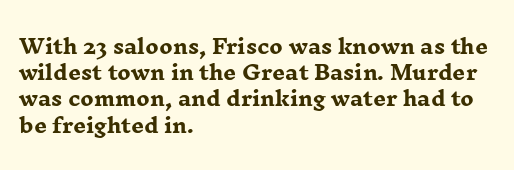
{"italic": "no", "bold": "yes", "underline": "no", "align": "left", "line_spacing": "normal", "line_spacing_ratio": 1.31, "letter_spacing": "normal", "letter_spacing_em": 0.0, "glyph_px": 20}
